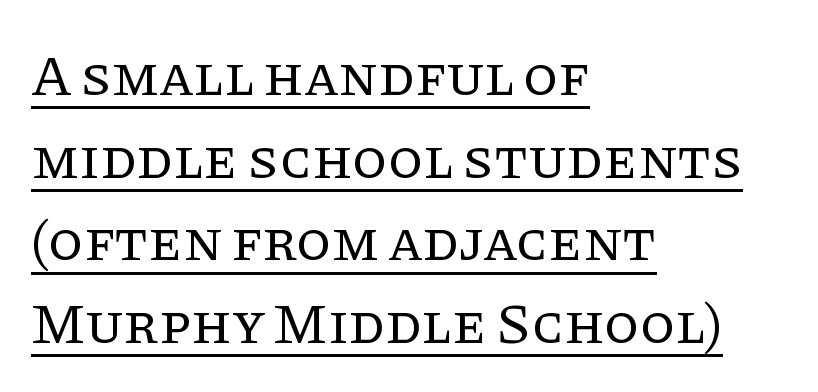
The characters are drawn with everyday or finer stroke widths. Between one letter and the next there's only the usual sliver of space. In designer terms, the underline attribute is active on this setting. Leftover space on each line is placed entirely after the last word.
